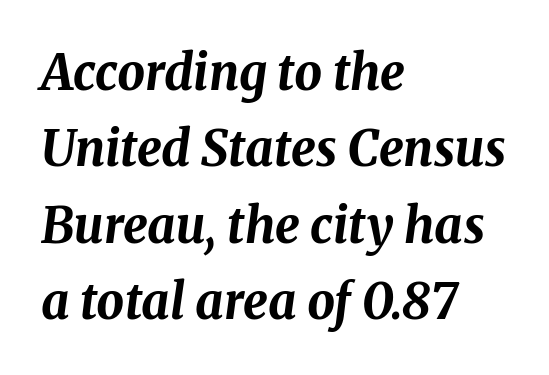
The gap between lines stays unmarked. One glance says typical: line gaps are just what's usual. The passage shown has conventional tracking throughout. These lines carry a lot of weight — the face is fully bold.
